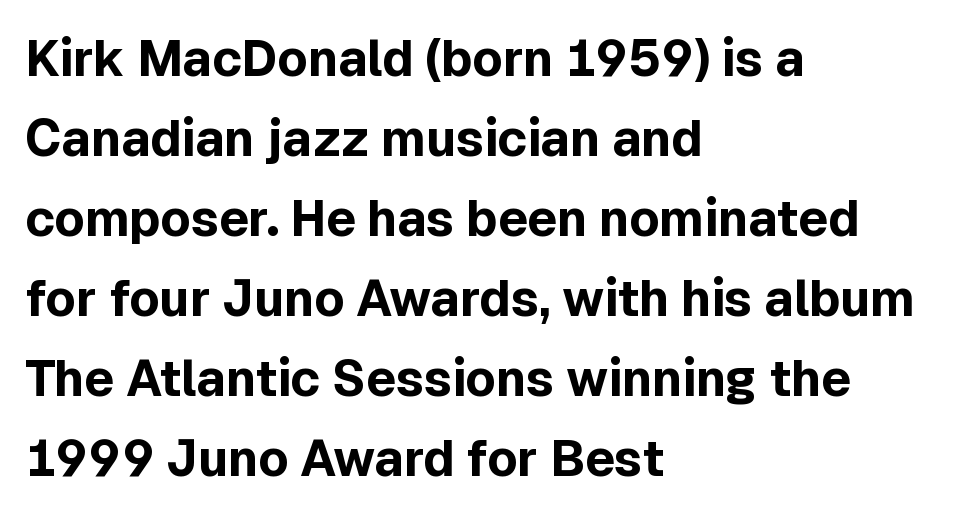
{"serif": "no", "italic": "no", "bold": "yes", "weight": "bold", "width": "normal", "x_height": "medium", "monospaced": "no", "underline": "no", "align": "left", "line_spacing": "normal", "line_spacing_ratio": 1.6, "letter_spacing": "normal", "letter_spacing_em": 0.0, "glyph_px": 50}
